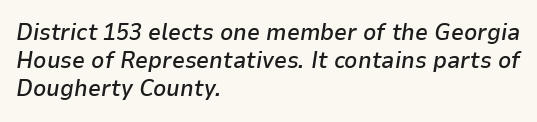
Q: Is the text bold? A: Semi-bold.
Q: Is the text italic (slanted)? A: Yes, it leans right by about 9 degrees.
Q: Is the text underlined? A: No.
Q: How is the paragraph aligned? A: Left-aligned.
Q: Is the spacing between letters normal or unusually wide? A: Normal.
